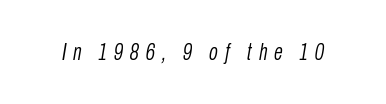
Q: Is the text bold? A: No.
Q: Is the text italic (slanted)? A: Yes, it leans right by about 10 degrees.
Q: Is the text underlined? A: No.
Q: Is the spacing between letters normal or unusually wide? A: Unusually wide.
